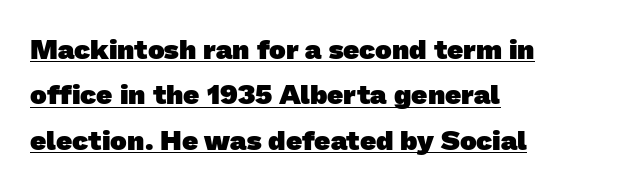
The gaps between neighbouring characters are ordinary and unremarkable. This sample has the flowing, uneven cadence of proportional lettering. To sum up the face: it is a sans, with no serifs. Leftover space on each line is placed entirely after the last word. Every word sits above its own underline. Quick note: interline space is typical.
